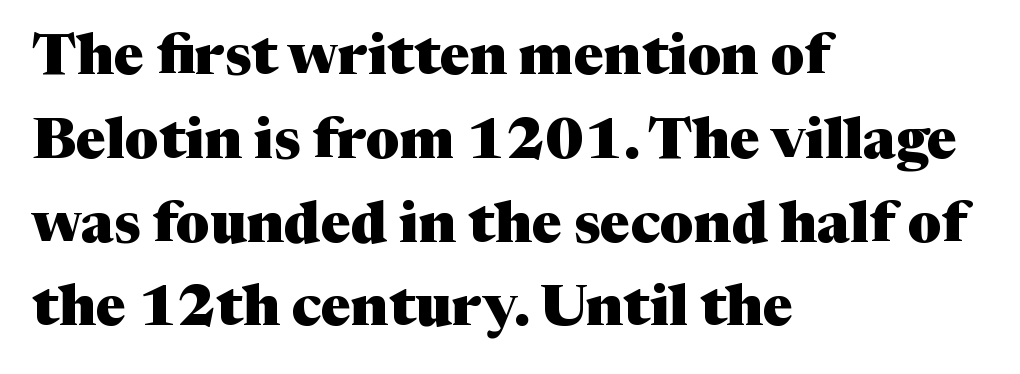
Q: Is the text bold? A: Yes.
Q: Is the text italic (slanted)? A: No, it is upright.
Q: Is the typeface a serif or a sans-serif typeface? A: Serif.
Q: Is the text underlined? A: No.
Q: How is the paragraph aligned? A: Left-aligned.
Q: Is the spacing between letters normal or unusually wide? A: Normal.
Q: Is the spacing between lines tight, normal or loose? A: Normal.
Q: Width (condensed, normal, or wide)? A: Normal.
Q: Stroke contrast? A: Medium.
Q: x-height? A: Medium.
Q: Monospaced? A: No.
